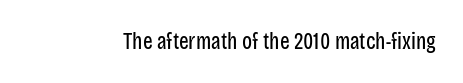
The image shows 23 px text type, upright; set normal letter spacing, not underlined.
